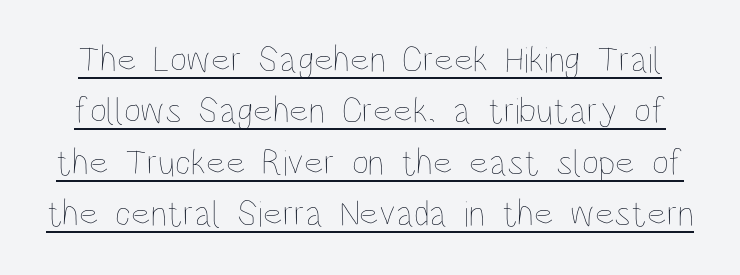
Compared with typical body copy, the letter spacing here is the same. Every stem runs plumb, perpendicular to the baseline. Is there much room between lines? A standard amount, neither cramped nor airy. The font is comparable to plain body text, perhaps lighter.
